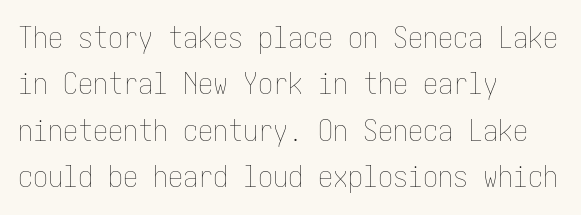
The image shows 30 px thin, condensed type, upright; set left-aligned, normal line spacing (1.55x), normal letter spacing, not underlined; low stroke contrast and a medium x-height.
